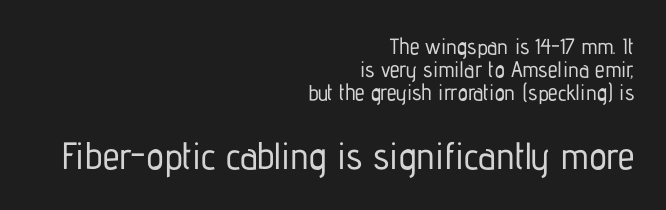
{"serif": "no", "italic": "no", "width": "condensed", "stroke_contrast": "low", "x_height": "medium", "monospaced": "no", "underline": "no", "align": "right", "line_spacing": "tight", "line_spacing_ratio": 1.05, "letter_spacing": "normal", "letter_spacing_em": 0.0, "larger_block": "second", "size_ratio": 1.73, "glyph_px": 38}
